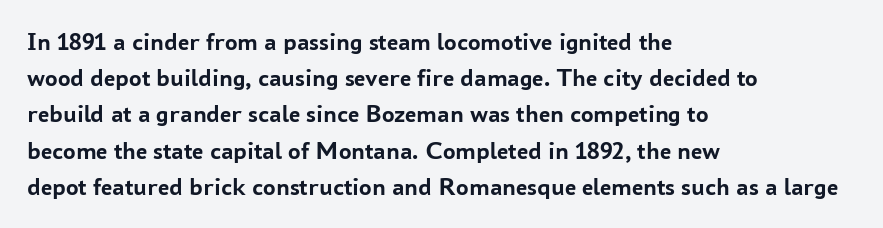
Q: Is the text bold? A: Yes.
Q: Is the text italic (slanted)? A: No, it is upright.
Q: Is the text underlined? A: No.
Q: How is the paragraph aligned? A: Left-aligned.
Q: Is the spacing between letters normal or unusually wide? A: Normal.
Q: Is the spacing between lines tight, normal or loose? A: Normal.
